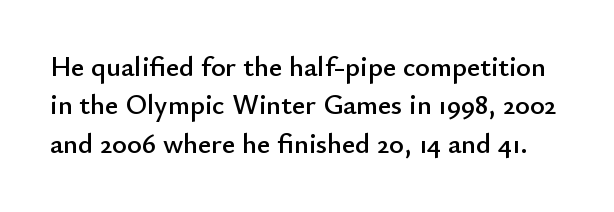
The image shows 28 px sans-serif type, upright; set normal line spacing (1.37x), normal letter spacing, not underlined; low stroke contrast and a small x-height.
